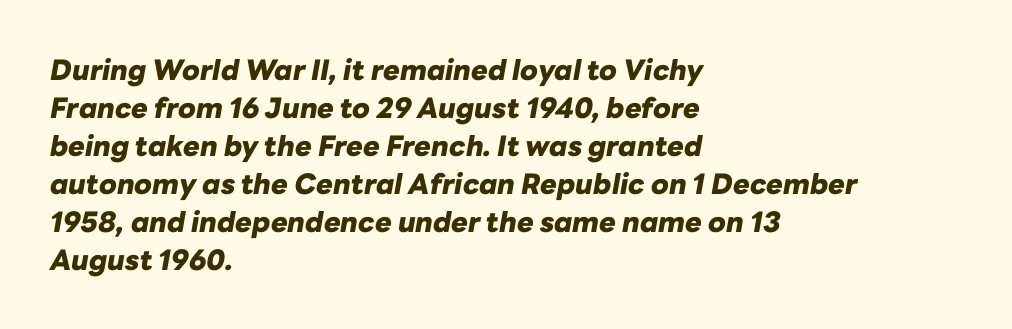
{"italic": "yes", "lean": "right", "slant_degrees": 10, "bold": "yes", "weight": "heavy", "width": "normal", "stroke_contrast": "low", "x_height": "medium", "monospaced": "no", "underline": "no", "align": "left", "line_spacing": "normal", "line_spacing_ratio": 1.36, "letter_spacing": "normal", "letter_spacing_em": 0.0, "glyph_px": 28}
